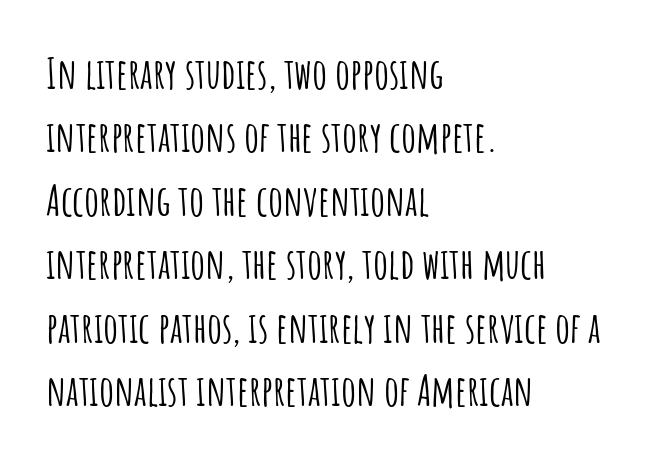
Q: Is the text italic (slanted)? A: No, it is upright.
Q: Is the typeface a serif or a sans-serif typeface? A: Sans-serif.
Q: Is the text underlined? A: No.
Q: How is the paragraph aligned? A: Left-aligned.
Q: Is the spacing between letters normal or unusually wide? A: Normal.
Q: Is the spacing between lines tight, normal or loose? A: Normal.
Q: Width (condensed, normal, or wide)? A: Condensed.
Q: Stroke contrast? A: Low.
Q: x-height? A: Large.
Q: Monospaced? A: No.
